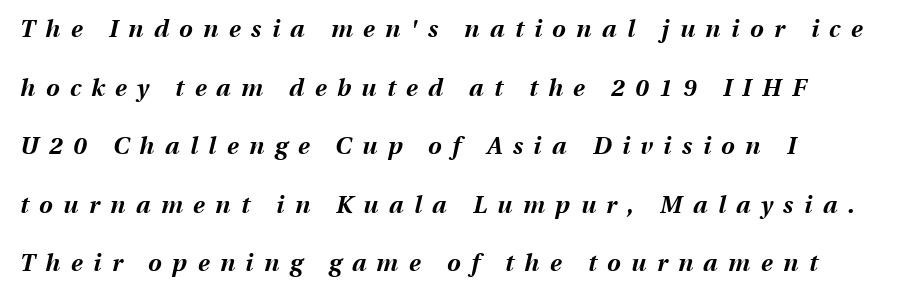
{"italic": "yes", "lean": "right", "slant_degrees": 13, "bold": "yes", "underline": "no", "align": "left", "line_spacing": "loose", "line_spacing_ratio": 2.44, "letter_spacing": "wide", "letter_spacing_em": 0.44, "glyph_px": 24}
